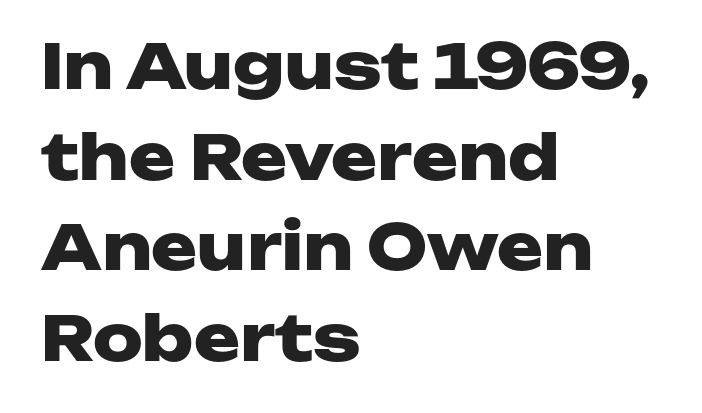
{"serif": "no", "italic": "no", "bold": "yes", "weight": "heavy", "width": "wide", "stroke_contrast": "low", "x_height": "medium", "monospaced": "no", "underline": "no", "align": "left", "line_spacing": "normal", "line_spacing_ratio": 1.46, "letter_spacing": "normal", "letter_spacing_em": 0.0, "glyph_px": 62}
